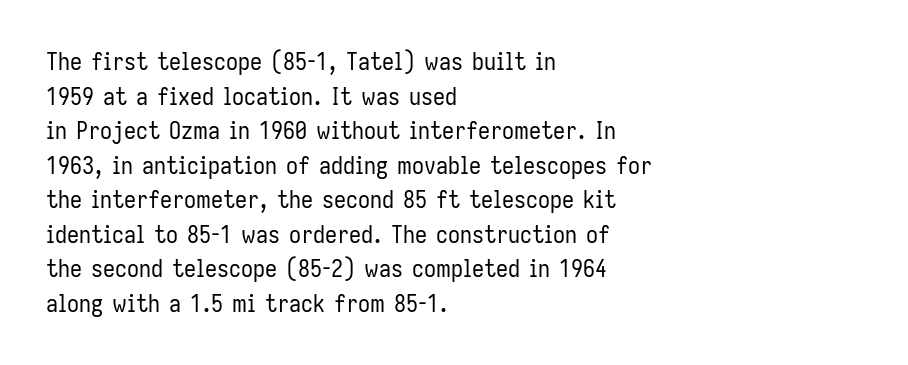
Q: Is the text bold? A: No.
Q: Is the text italic (slanted)? A: No, it is upright.
Q: Is the text underlined? A: No.
Q: How is the paragraph aligned? A: Left-aligned.
Q: Is the spacing between letters normal or unusually wide? A: Normal.
Q: Is the spacing between lines tight, normal or loose? A: Normal.
